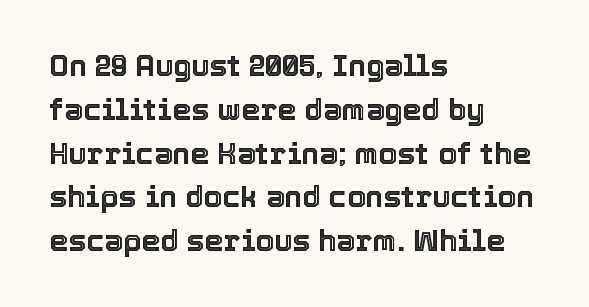
The image shows 30 px text type, upright; set left-aligned, normal line spacing (1.46x), normal letter spacing, not underlined; a medium x-height.
